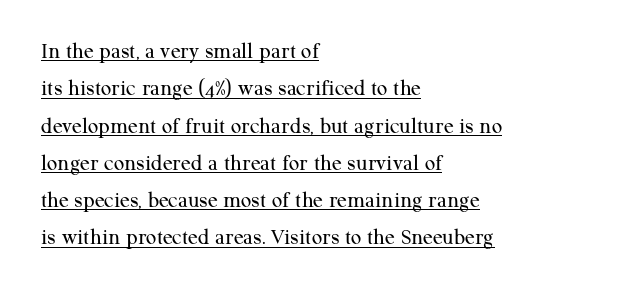
The image shows 23 px text type, upright; set left-aligned, normal line spacing (1.62x), normal letter spacing, underlined.
